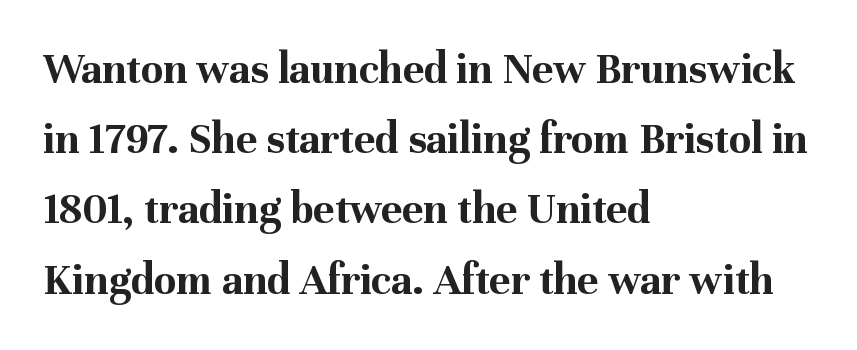
Q: Is the text bold? A: Yes.
Q: Is the text italic (slanted)? A: No, it is upright.
Q: Is the typeface a serif or a sans-serif typeface? A: Serif.
Q: Is the text underlined? A: No.
Q: How is the paragraph aligned? A: Left-aligned.
Q: Is the spacing between letters normal or unusually wide? A: Normal.
Q: Is the spacing between lines tight, normal or loose? A: Normal.
Q: Width (condensed, normal, or wide)? A: Normal.
Q: Stroke contrast? A: Medium.
Q: x-height? A: Medium.
Q: Monospaced? A: No.
